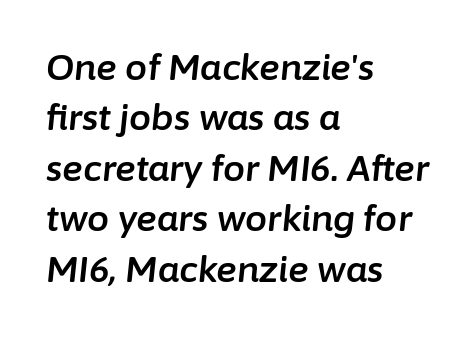
The image shows 35 px text type, italic (leaning right); set left-aligned, normal line spacing (1.44x), normal letter spacing, not underlined; low stroke contrast and a medium x-height.
